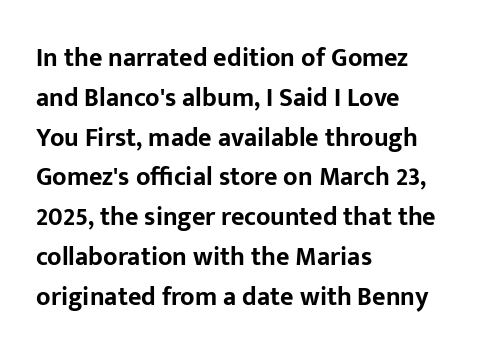
Plenty of ink on the page — the face is bold. Vertical spacing — default. Descenders hang freely into open space. All the whitespace from short lines collects on the right. This rendering leaves character spacing at its baseline value. Do the letters lean? They stand straight.
